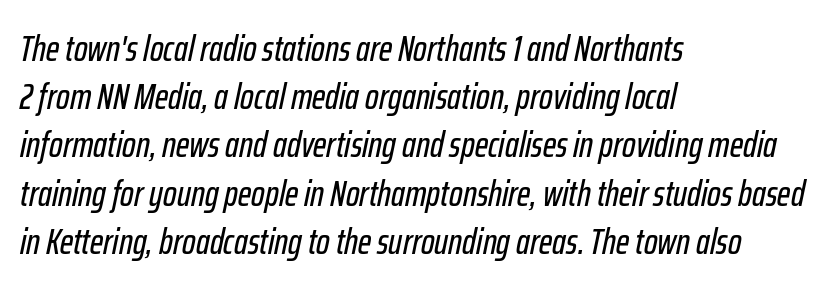
Q: Is the text italic (slanted)? A: Yes, it leans right by about 12 degrees.
Q: Is the text underlined? A: No.
Q: How is the paragraph aligned? A: Left-aligned.
Q: Is the spacing between letters normal or unusually wide? A: Normal.
Q: Is the spacing between lines tight, normal or loose? A: Normal.
Q: Width (condensed, normal, or wide)? A: Condensed.
Q: Stroke contrast? A: Low.
Q: x-height? A: Medium.
Q: Monospaced? A: No.
